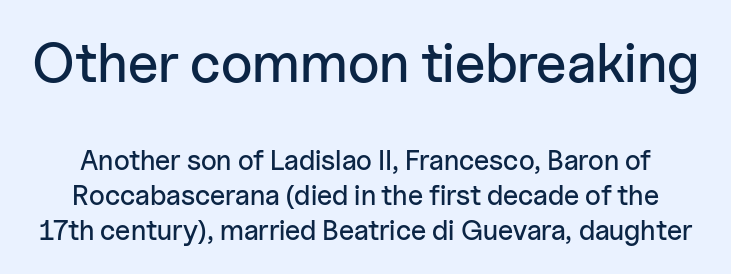
Honestly, the row spacing looks completely unremarkable. Lines of text with bare space underneath. These lines keep a tight, regular rhythm from letter to letter. Reading top to bottom, the characters get smaller at the block break. Spacing verdict: proportional, widths tailored to each character. Examine the stroke ends and you'll find no serifs.
